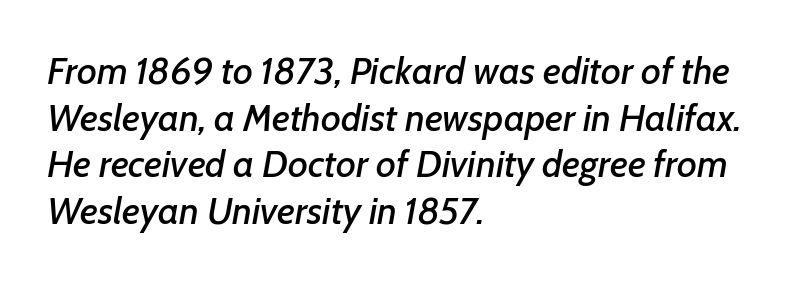
Q: Is the text italic (slanted)? A: Yes, it leans right by about 7 degrees.
Q: Is the text underlined? A: No.
Q: How is the paragraph aligned? A: Left-aligned.
Q: Is the spacing between letters normal or unusually wide? A: Normal.
Q: Width (condensed, normal, or wide)? A: Normal.
Q: Stroke contrast? A: Low.
Q: x-height? A: Medium.
Q: Monospaced? A: No.
